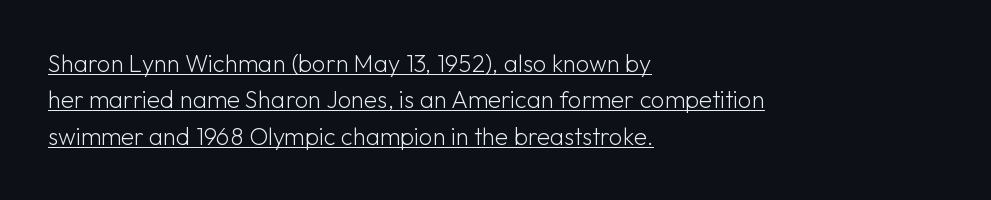
The image shows 24 px text type, upright; set left-aligned, normal line spacing (1.52x), normal letter spacing, underlined.
